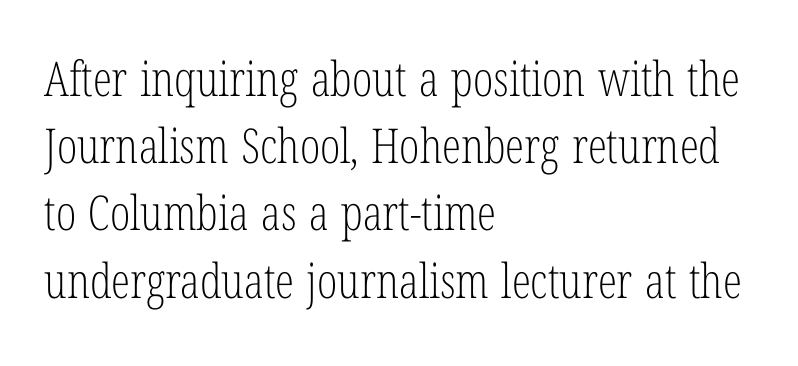
{"serif": "yes", "italic": "no", "bold": "no", "weight": "light", "width": "condensed", "stroke_contrast": "low", "x_height": "medium", "monospaced": "no", "underline": "no", "align": "left", "line_spacing": "normal", "line_spacing_ratio": 1.4, "letter_spacing": "normal", "letter_spacing_em": 0.0, "glyph_px": 48}
